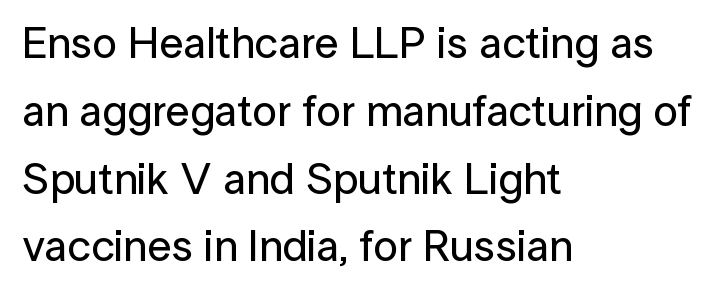
The image shows 44 px sans-serif type, upright; set left-aligned, normal line spacing (1.54x), normal letter spacing, not underlined; low stroke contrast and a medium x-height.
